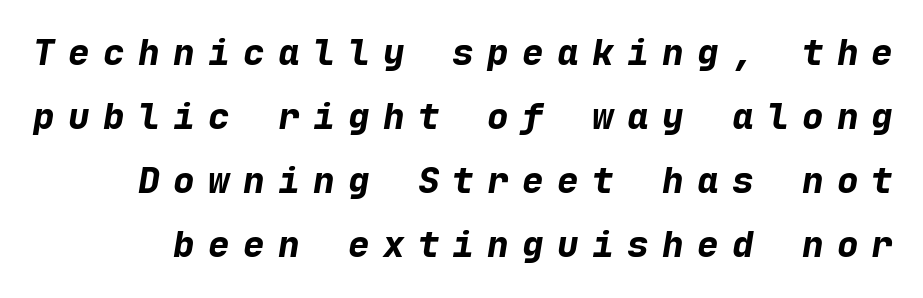
A typesetter would call this monospace, since all characters share one set width. Italic? Definitely — the glyphs are oblique. The horizontal fit of the characters is loose and conspicuously gappy. The space beneath each line is pristine and unruled.
